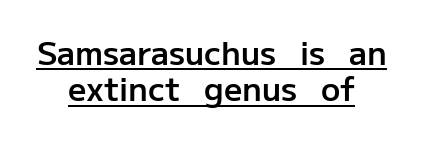
{"serif": "no", "italic": "no", "bold": "semi", "weight": "semibold", "width": "normal", "stroke_contrast": "low", "x_height": "medium", "monospaced": "no", "underline": "yes", "align": "center", "line_spacing": "tight", "line_spacing_ratio": 1.14, "letter_spacing": "normal", "letter_spacing_em": 0.0, "glyph_px": 32}
